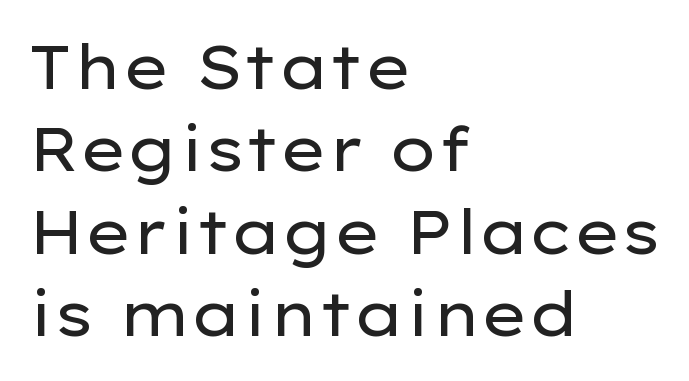
Q: Is the text bold? A: No.
Q: Is the text italic (slanted)? A: No, it is upright.
Q: Is the typeface a serif or a sans-serif typeface? A: Sans-serif.
Q: Is the text underlined? A: No.
Q: How is the paragraph aligned? A: Left-aligned.
Q: Is the spacing between letters normal or unusually wide? A: Normal.
Q: Is the spacing between lines tight, normal or loose? A: Normal.
Q: Width (condensed, normal, or wide)? A: Wide.
Q: Stroke contrast? A: Low.
Q: x-height? A: Medium.
Q: Monospaced? A: No.
